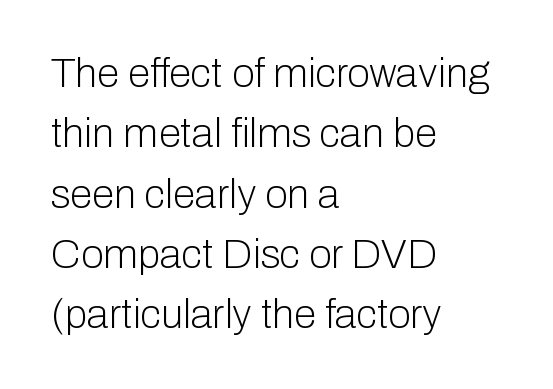
The zone under the glyphs is completely vacant. Serifs: no, the terminals of the letterforms are clean. The lettering stays uniformly vertical, giving the passage a roman look. Teacher's note: observe the even left margin — that is flush-left alignment.
